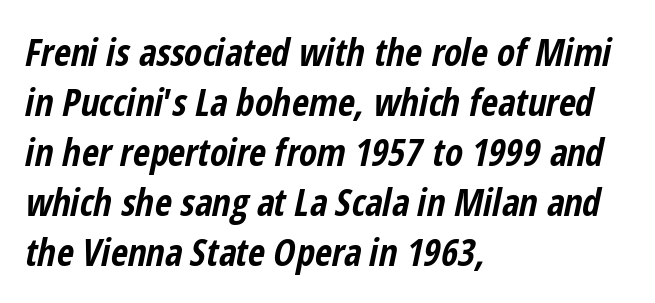
Standard letterfit; no display-style spreading of the glyphs. The space beneath each line is pristine and unruled. Heavy, bold letterforms. Evenly set lines give the paragraph a standard silhouette. In CSS terms this would be text-align: left. Notice how the stems are inclined rather than vertical — that's the hallmark of italics.
